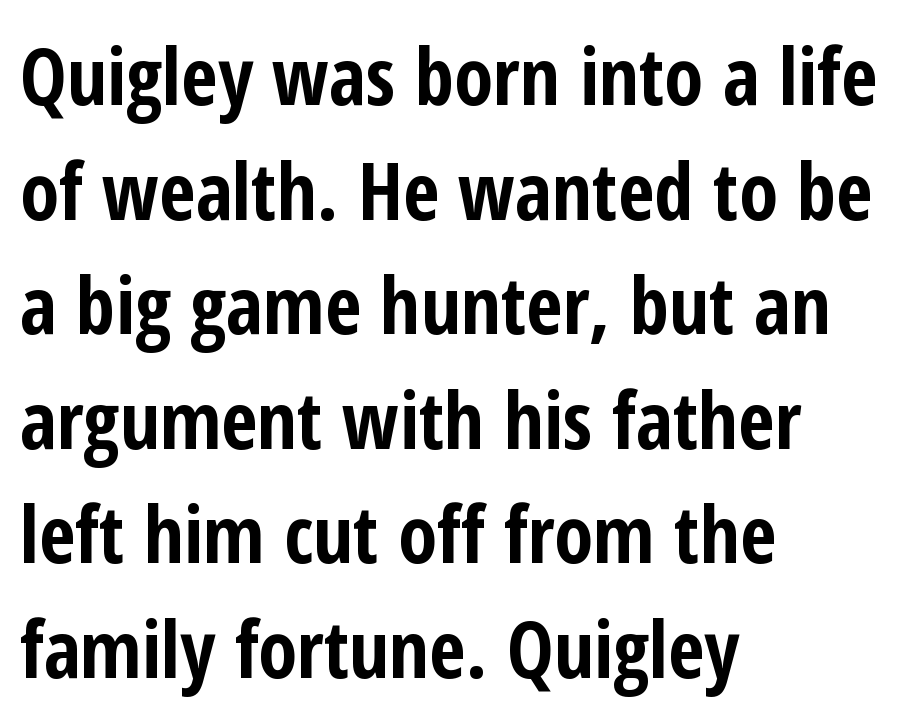
Set as a true bold cut, around the 700 mark. Nobody touched the tracking dial on this one. This sample uses a sans-serif face. These lines are set flush left with a ragged right edge. Decoration check: the copy has no underline. Posture: upright roman.
